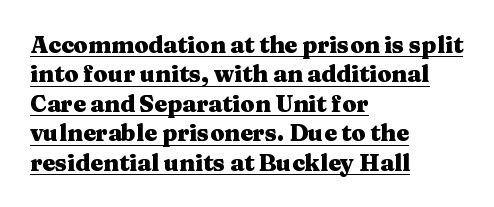
The image shows 23 px bold type, upright; set left-aligned, normal line spacing (1.28x), normal letter spacing, underlined.
